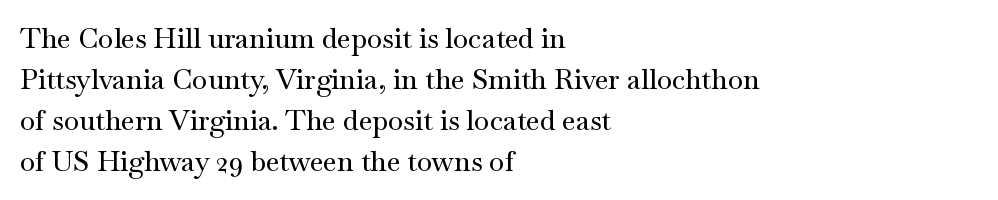
The image shows 28 px wide serif type, upright; set left-aligned, normal line spacing (1.46x), normal letter spacing, not underlined; medium stroke contrast and a small x-height.
